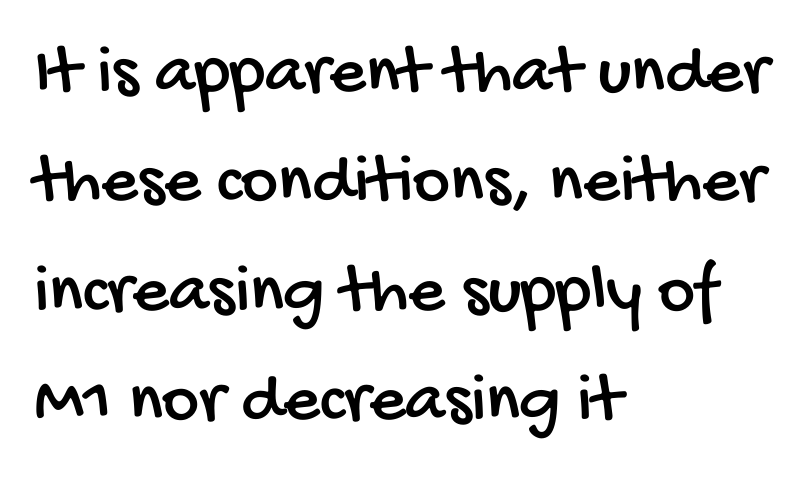
Bare-footed words on every line. A typesetter would label this face a sans. Students, note that the glyphs here touch the page at normal intervals. The block of text has a typical density, with ordinary space between rows. Each letter keeps its own natural width here, so spacing adapts to shape.
